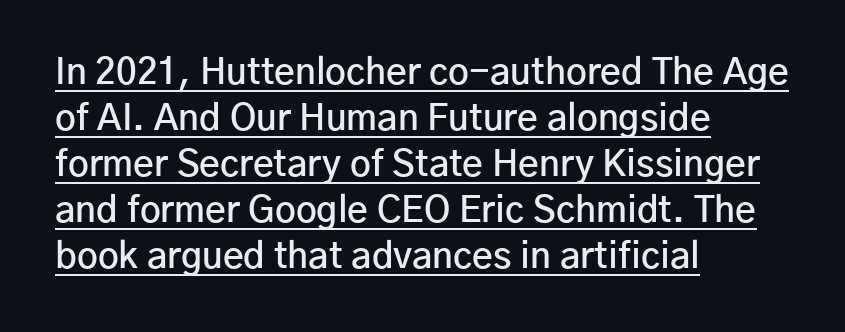
The image shows 36 px semibold sans-serif type, upright; set left-aligned, normal line spacing (1.28x), normal letter spacing, underlined; low stroke contrast and a medium x-height.
